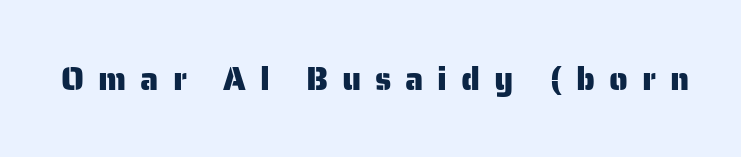
Q: Is the text italic (slanted)? A: No, it is upright.
Q: Is the typeface a serif or a sans-serif typeface? A: Sans-serif.
Q: Is the text underlined? A: No.
Q: Is the spacing between letters normal or unusually wide? A: Unusually wide.
Q: Width (condensed, normal, or wide)? A: Normal.
Q: Stroke contrast? A: Low.
Q: x-height? A: Medium.
Q: Monospaced? A: No.
